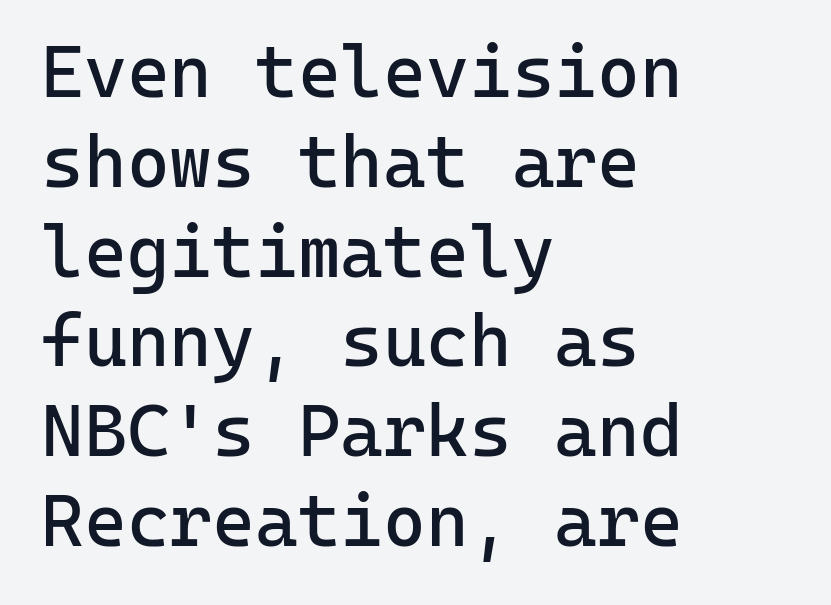
Q: Is the text bold? A: No.
Q: Is the text italic (slanted)? A: No, it is upright.
Q: Is the typeface a serif or a sans-serif typeface? A: Sans-serif.
Q: Is the text underlined? A: No.
Q: How is the paragraph aligned? A: Left-aligned.
Q: Is the spacing between letters normal or unusually wide? A: Normal.
Q: Width (condensed, normal, or wide)? A: Normal.
Q: Stroke contrast? A: Low.
Q: x-height? A: Medium.
Q: Monospaced? A: Yes.
